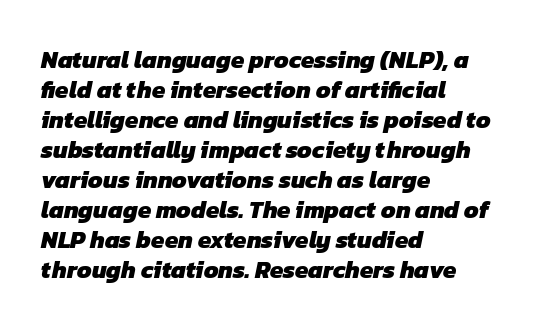
Q: Is the text bold? A: Yes.
Q: Is the text underlined? A: No.
Q: How is the paragraph aligned? A: Left-aligned.
Q: Is the spacing between letters normal or unusually wide? A: Normal.
Q: Is the spacing between lines tight, normal or loose? A: Normal.
